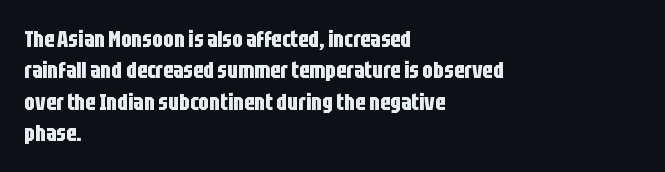
{"italic": "no", "bold": "yes", "underline": "no", "align": "left", "line_spacing": "normal", "line_spacing_ratio": 1.36, "letter_spacing": "normal", "letter_spacing_em": 0.0, "glyph_px": 23}
